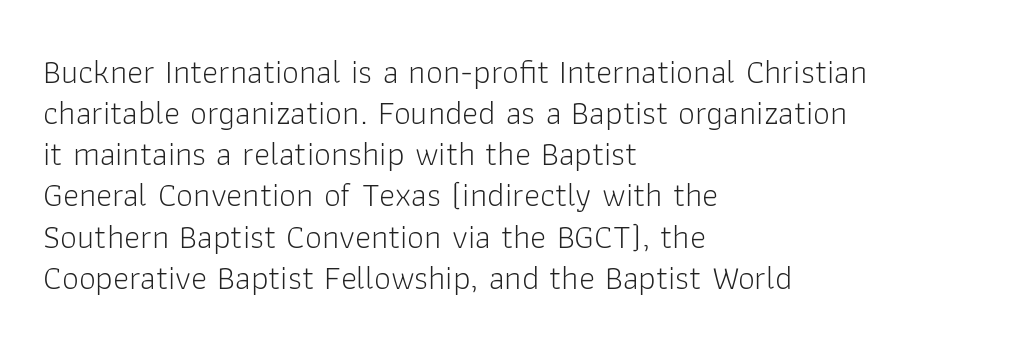
Serifs: no, the terminals of the letterforms are clean. The glyphs are unaccompanied by any horizontal stroke below them. The paragraph has a hard left edge and a soft right edge. Upright lettering throughout. These glyphs show unthickened strokes, regular width or finer.
